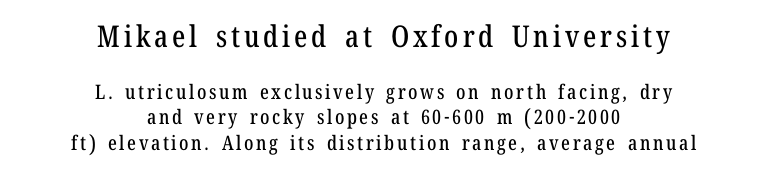
The image shows 30 px condensed serif type, upright; set centered, normal line spacing (1.27x), not underlined; the first (top) block is 1.5x larger; low stroke contrast and a medium x-height.
